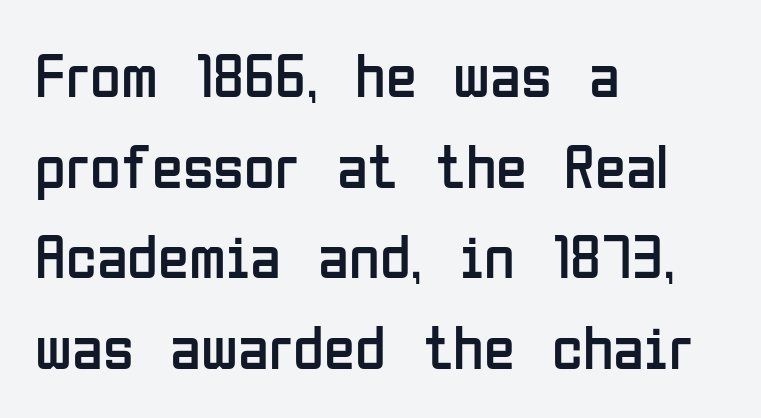
{"serif": "no", "italic": "no", "bold": "no", "weight": "regular", "width": "condensed", "stroke_contrast": "low", "x_height": "medium", "monospaced": "no", "underline": "no", "align": "left", "line_spacing": "normal", "line_spacing_ratio": 1.44, "letter_spacing": "normal", "letter_spacing_em": 0.0, "glyph_px": 63}
